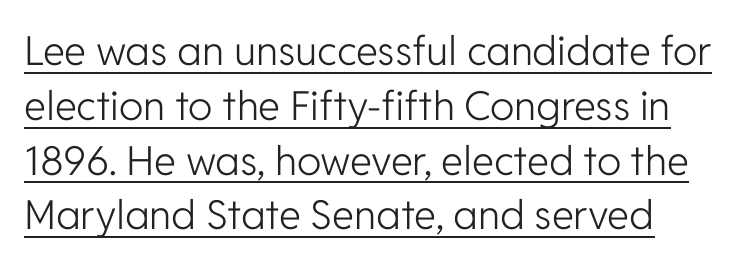
This is not heavy type; no bold has been used. This sample is left-justified, so line endings fall wherever the words run out. Emphasis is given by a line drawn under the lettering. Each letter's strokes conclude bluntly, with no projecting serifs. Nobody touched the tracking dial on this one. Notice how descenders clear the ascenders below comfortably — that's standard leading.
